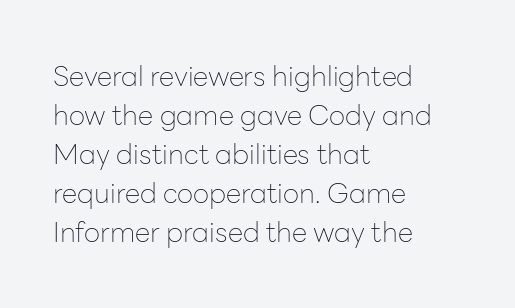
The image shows 28 px thin sans-serif type, upright; set left-aligned, normal line spacing (1.39x), normal letter spacing, not underlined; low stroke contrast and a medium x-height.
